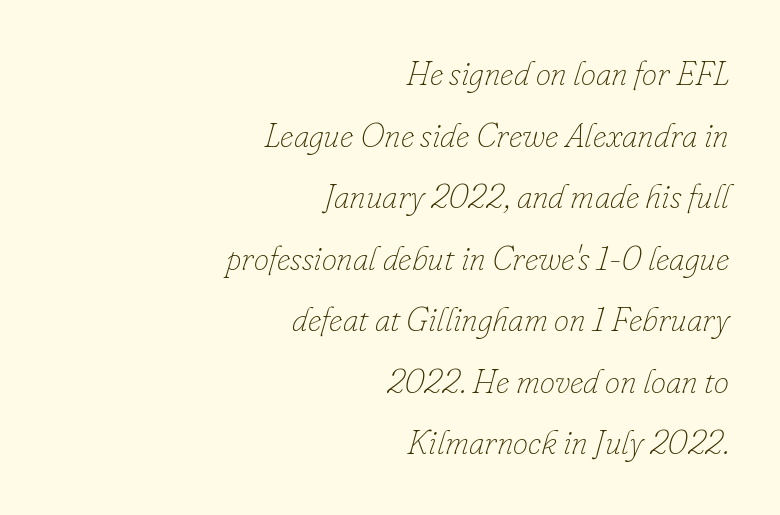
A typesetter would mark this as italic. This sample has the flowing, uneven cadence of proportional lettering. A clean baseline with only descenders dipping below it. The typesetting does not lean heavy: it is not bold. The type is set solid horizontally, with unmodified tracking.
